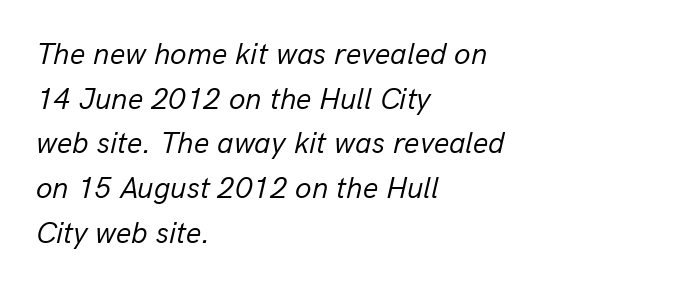
A student would call this left alignment; a typographer would say flush left, rag right. Underlining? Definitely not there. Inter-character spacing is left at the font's built-in metrics. The leading is moderate, giving the passage an even texture. Do the characters align in a grid? No, the font is proportional.
